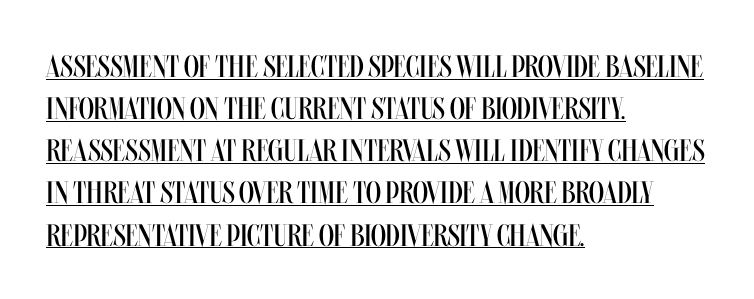
The rendered words wear a rule along their underside. Layout note: lines flush left. Students, observe: this is what conventionally led text looks like. Do the characters align in a grid? No, the font is proportional.
